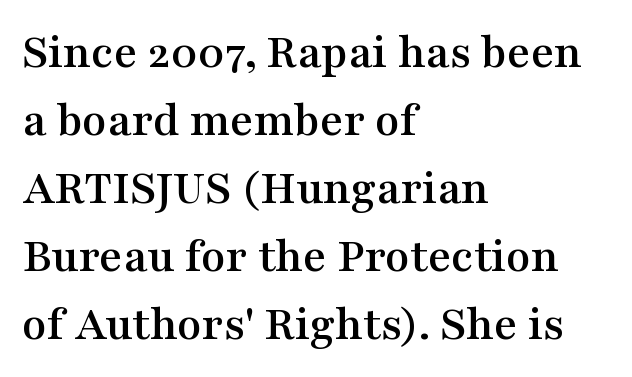
Q: Is the text italic (slanted)? A: No, it is upright.
Q: Is the typeface a serif or a sans-serif typeface? A: Serif.
Q: Is the text underlined? A: No.
Q: How is the paragraph aligned? A: Left-aligned.
Q: Is the spacing between letters normal or unusually wide? A: Normal.
Q: Is the spacing between lines tight, normal or loose? A: Normal.
Q: Width (condensed, normal, or wide)? A: Wide.
Q: Stroke contrast? A: Medium.
Q: x-height? A: Medium.
Q: Monospaced? A: No.
